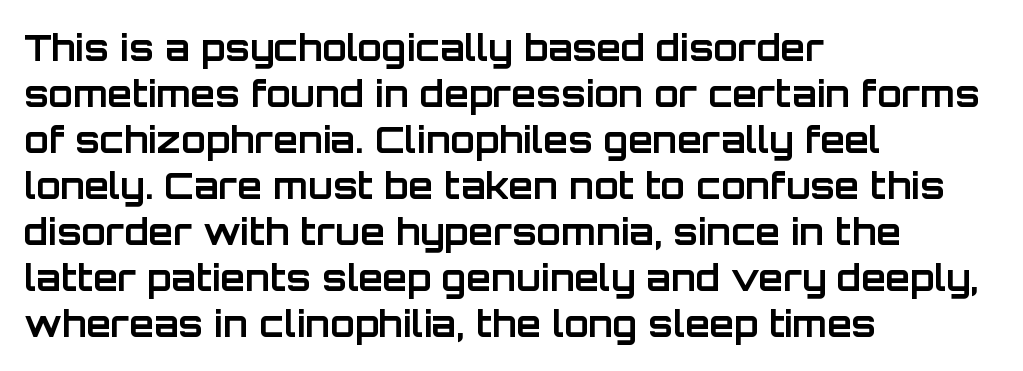
{"serif": "no", "italic": "no", "bold": "yes", "weight": "bold", "width": "normal", "stroke_contrast": "low", "x_height": "large", "monospaced": "no", "underline": "no", "align": "left", "line_spacing": "normal", "line_spacing_ratio": 1.28, "letter_spacing": "normal", "letter_spacing_em": 0.0, "glyph_px": 36}
